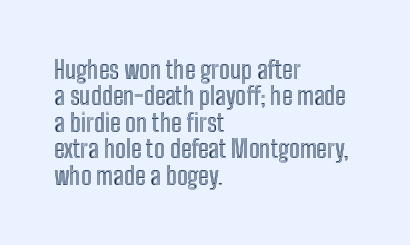
The image shows 25 px text type, upright; set left-aligned, tight line spacing (1.06x), normal letter spacing, not underlined.
